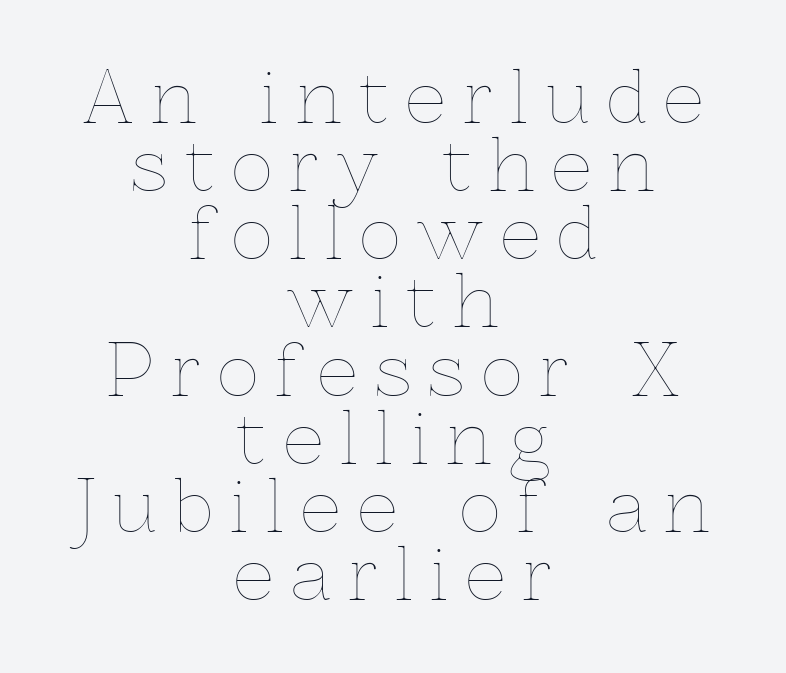
The image shows 71 px thin type, upright; set centered, tight line spacing (0.96x), unusually wide letter spacing (+0.25 em), not underlined; a medium x-height.
